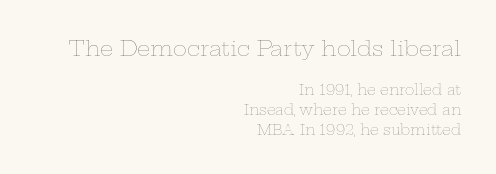
Descender tails drop into unmarked territory. The face looks like a standard text weight, possibly lighter. It's the straight-up-and-down kind of type. Typesetter's note — upper block bumped up in size, lower block left smaller.
